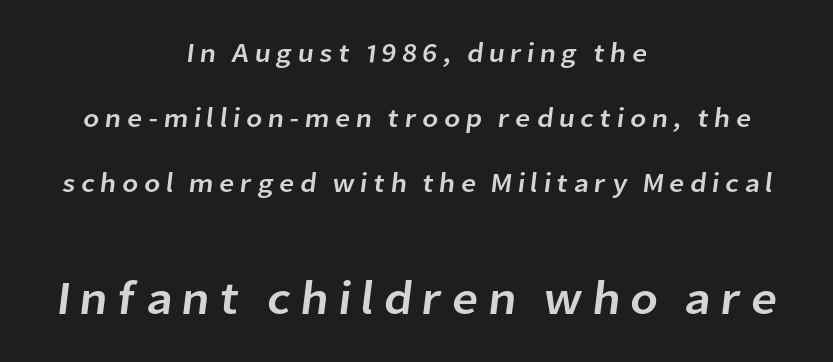
The passage shown begins with its smaller block and ends with its larger one. Alignment: centered. This sample has the flowing, uneven cadence of proportional lettering. The space beneath each line is pristine and unruled. Regarding leading, the lines here are spaced well apart.
